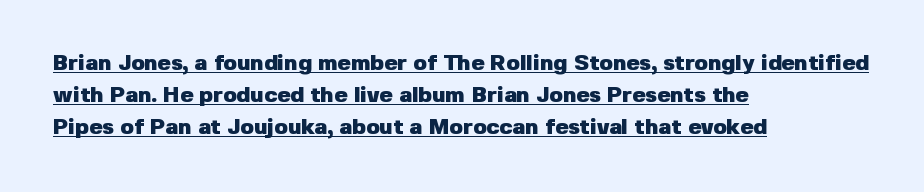
The image shows 22 px bold type, upright; set left-aligned, normal line spacing (1.45x), normal letter spacing, underlined.
